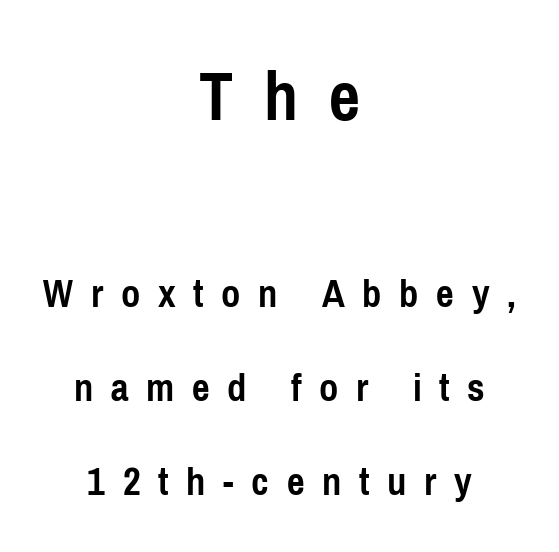
Glance below the letters and you will spot only blank space. The more generous point size was reserved for the upper chunk. The horizontal fit of the characters is loose and conspicuously gappy. Looks like regular typesetting: each glyph gets only the width it needs. Designer's note — italics off, roman on. Reading down the block, each line starts at a different indent, mirrored at its end.
